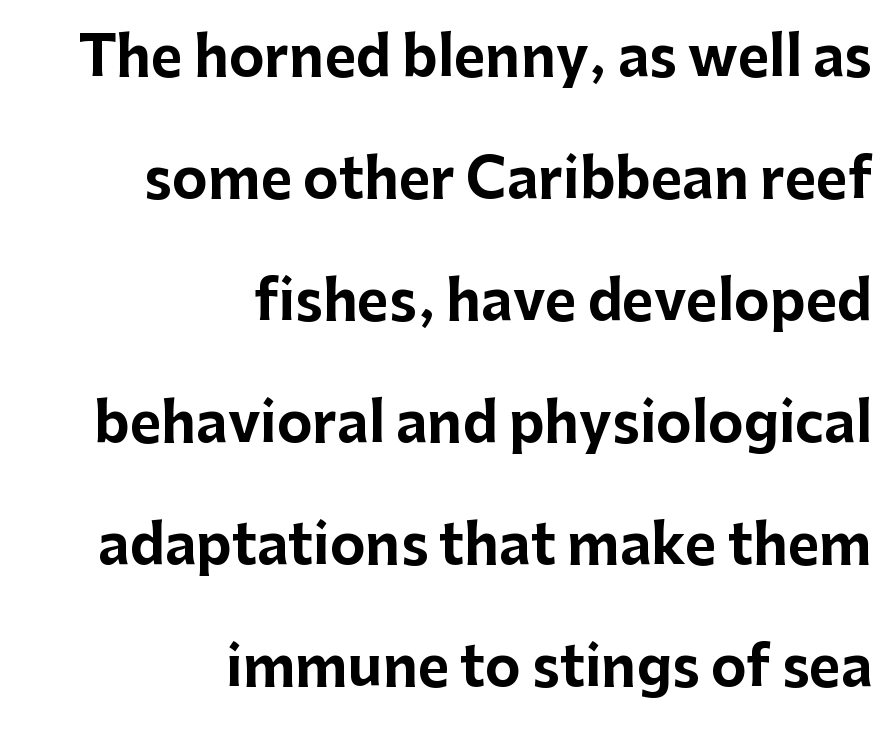
The image shows 54 px bold sans-serif type, upright; set right-aligned, loose line spacing (2.26x), normal letter spacing, not underlined; low stroke contrast and a medium x-height.
